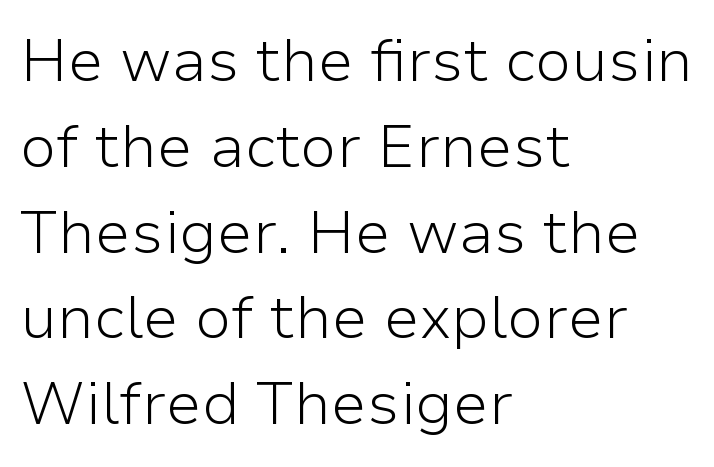
The strokes are not fattened; the text isn't bold. Proportional: the letters do not fall into vertical columns. Words float on clear page, feet unadorned. If you measured baseline to baseline, you'd find a middling distance. Short note: letters normally spaced. Ordinary non-slanted type is in use.
